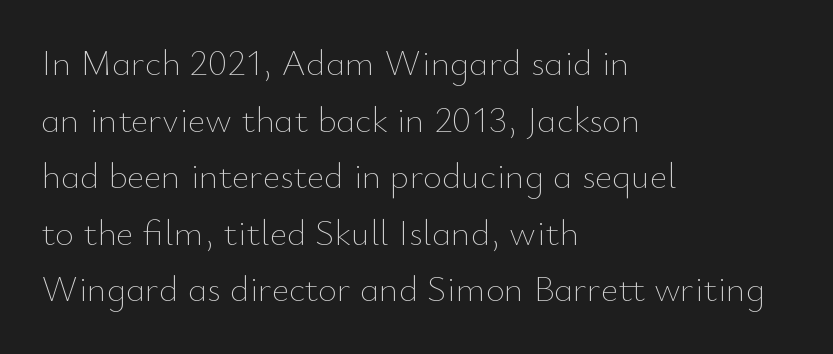
Q: Is the text bold? A: No.
Q: Is the text italic (slanted)? A: No, it is upright.
Q: Is the text underlined? A: No.
Q: How is the paragraph aligned? A: Left-aligned.
Q: Is the spacing between letters normal or unusually wide? A: Normal.
Q: Is the spacing between lines tight, normal or loose? A: Normal.
Q: Width (condensed, normal, or wide)? A: Normal.
Q: Stroke contrast? A: Low.
Q: x-height? A: Small.
Q: Monospaced? A: No.
